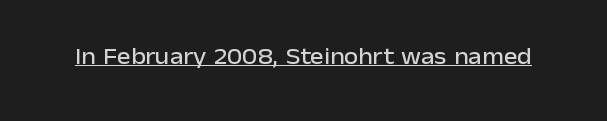
{"italic": "no", "underline": "yes", "letter_spacing": "normal", "letter_spacing_em": 0.0, "glyph_px": 23}
